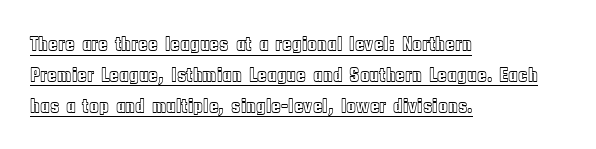
Q: Is the text italic (slanted)? A: No, it is upright.
Q: Is the text underlined? A: Yes.
Q: How is the paragraph aligned? A: Left-aligned.
Q: Is the spacing between letters normal or unusually wide? A: Normal.
Q: Is the spacing between lines tight, normal or loose? A: Normal.
